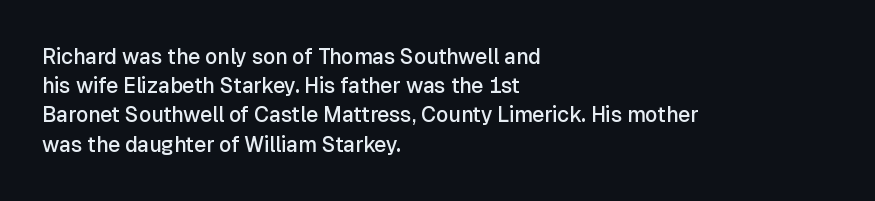
{"italic": "no", "bold": "semi", "underline": "no", "align": "left", "line_spacing": "normal", "line_spacing_ratio": 1.39, "letter_spacing": "normal", "letter_spacing_em": 0.0, "glyph_px": 21}
